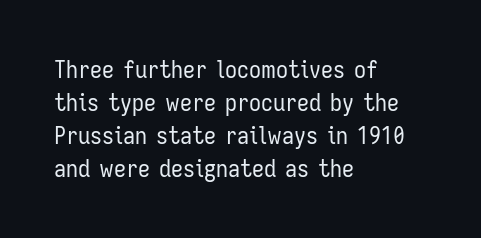
These lines stack with their left ends in a neat column. Letters rest on an invisible, unmarked baseline. The lines sit at an ordinary, default distance from one another. The type sits square on the baseline with zero lean. No letter is thick-stroked: the sample isn't bold. Default kerning and tracking; the words read as compact shapes.
